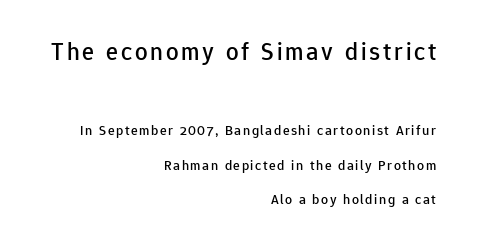
The image shows 25 px text type, upright; set right-aligned, loose line spacing (2.48x), not underlined; the first (top) block is 1.79x larger.
